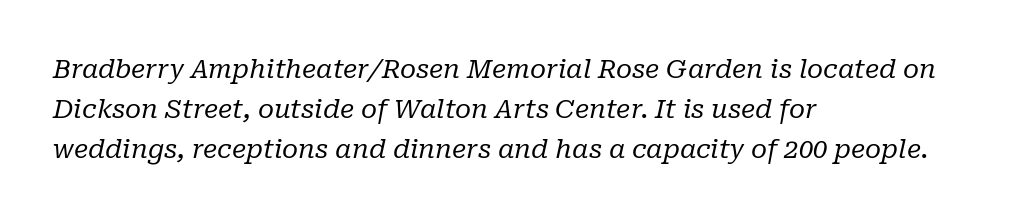
Q: Is the text bold? A: No.
Q: Is the text italic (slanted)? A: Yes, it leans right by about 10 degrees.
Q: Is the text underlined? A: No.
Q: How is the paragraph aligned? A: Left-aligned.
Q: Is the spacing between letters normal or unusually wide? A: Normal.
Q: Is the spacing between lines tight, normal or loose? A: Normal.
